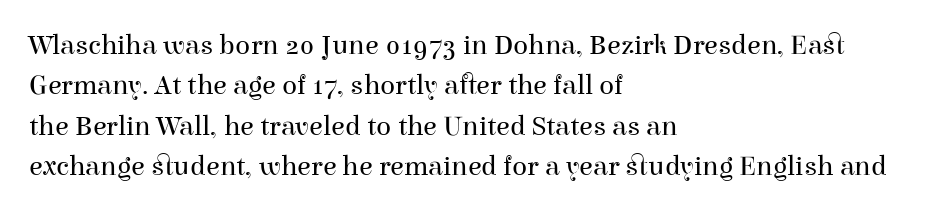
The image shows 28 px regular-weight serif type, upright; set left-aligned, normal line spacing (1.44x), normal letter spacing, not underlined; high stroke contrast and a medium x-height.
